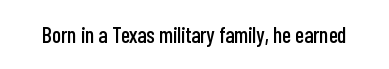
The image shows 22 px text type, upright; set normal letter spacing, not underlined.
